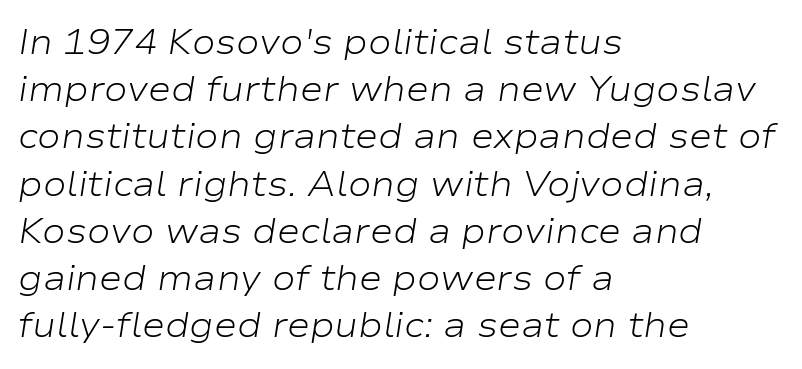
The image shows 35 px light, wide type, italic (leaning right); set left-aligned, normal line spacing (1.35x), normal letter spacing, not underlined; low stroke contrast and a medium x-height.
